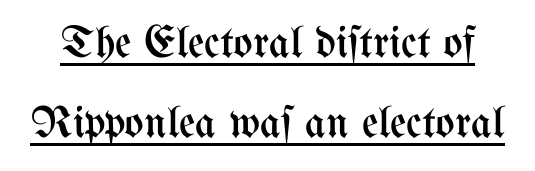
Q: Is the text bold? A: No.
Q: Is the text italic (slanted)? A: No, it is upright.
Q: Is the text underlined? A: Yes.
Q: Is the spacing between letters normal or unusually wide? A: Normal.
Q: Width (condensed, normal, or wide)? A: Condensed.
Q: Stroke contrast? A: Medium.
Q: x-height? A: Medium.
Q: Monospaced? A: No.
